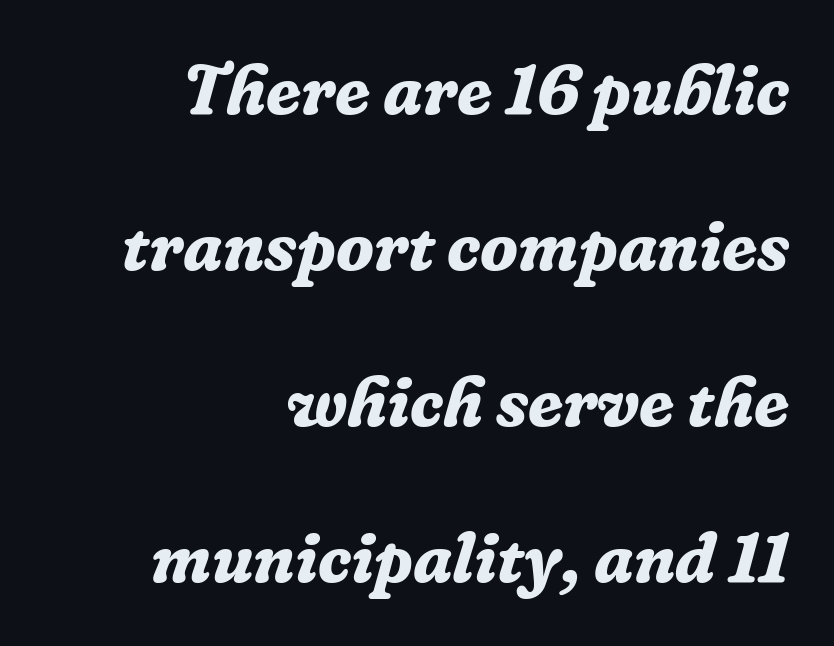
The image shows 70 px bold serif type, italic (leaning right); set right-aligned, loose line spacing (2.23x), normal letter spacing, not underlined; low stroke contrast and a medium x-height.
